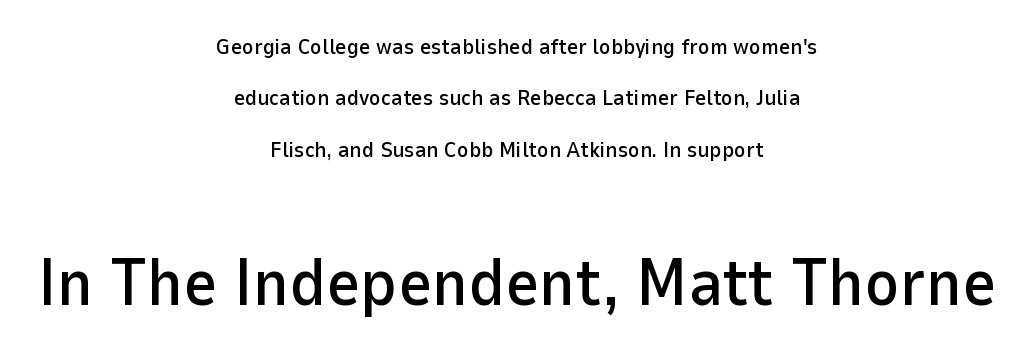
The image shows 66 px sans-serif type, upright; set centered, loose line spacing (2.33x), normal letter spacing, not underlined; the second (bottom) block is 3.0x larger; low stroke contrast and a medium x-height.
